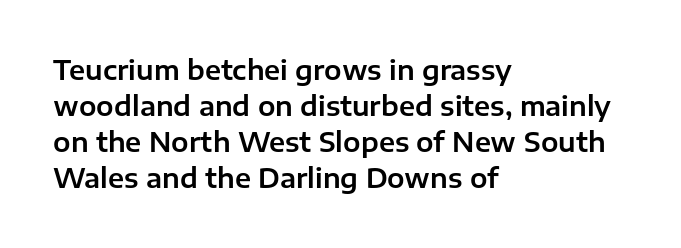
The image shows 26 px text type, upright; set left-aligned, normal line spacing (1.39x), normal letter spacing, not underlined.
